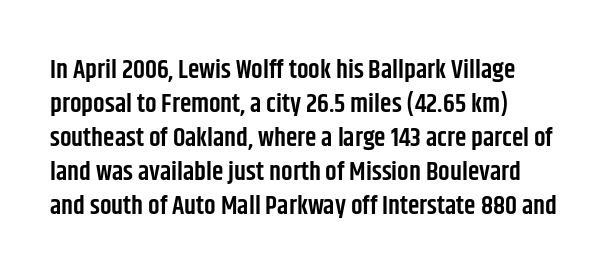
Italic: no, the glyphs are upright roman. Check the space under the baseline: it is left empty. Notice how descenders clear the ascenders below comfortably — that's standard leading. Characters follow at the spacing the type designer built in. Set as a demibold, roughly 600 on the weight scale.
